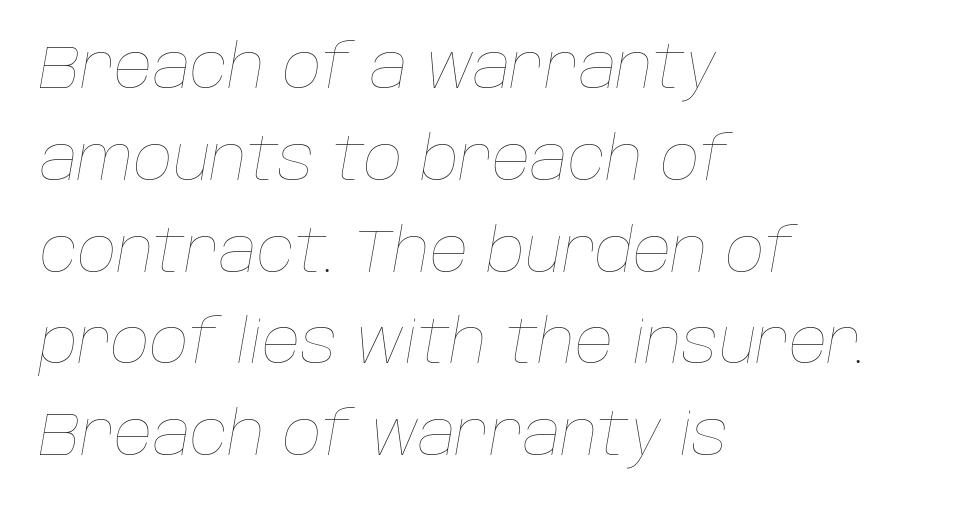
The image shows 60 px thin type, italic (leaning right); set left-aligned, normal line spacing (1.53x), normal letter spacing, not underlined; low stroke contrast and a large x-height.
